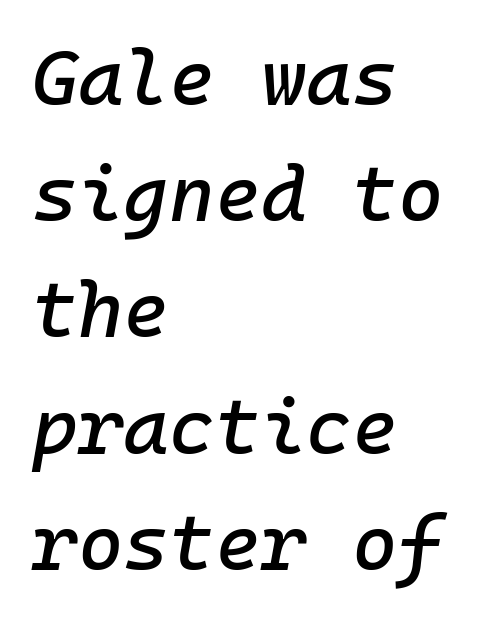
The image shows 78 px text type, italic (leaning right), monospaced; set left-aligned, normal line spacing (1.49x), normal letter spacing, not underlined; low stroke contrast and a medium x-height.
